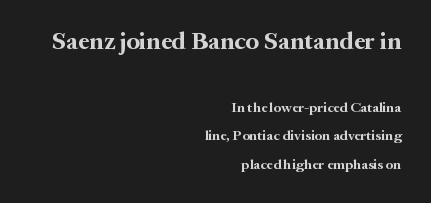
The image shows 25 px bold type, upright; set right-aligned, loose line spacing (2.03x), normal letter spacing, not underlined; the first (top) block is 1.79x larger.
